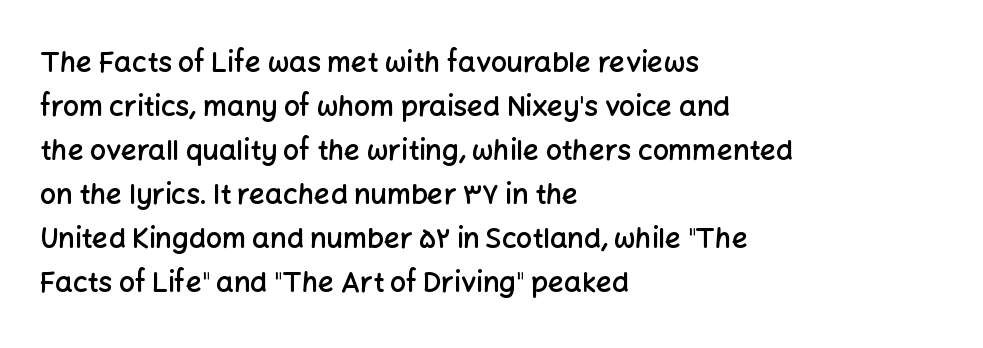
{"serif": "no", "italic": "no", "bold": "semi", "weight": "semibold", "width": "normal", "stroke_contrast": "low", "x_height": "medium", "monospaced": "no", "underline": "no", "align": "left", "line_spacing": "normal", "line_spacing_ratio": 1.57, "letter_spacing": "normal", "letter_spacing_em": 0.0, "glyph_px": 28}
